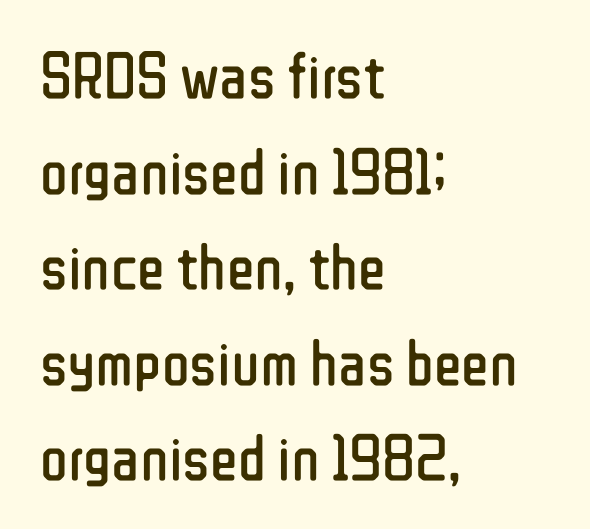
The passage shown is not bold in any degree. Here the designer chose a conventional face with non-uniform glyph widths. This sample uses plain, unmodified letter spacing. Layout note: lines flush left. You can tell from the bare stems that sans-serif type was used. Unmarked baselines from the first word to the last.
